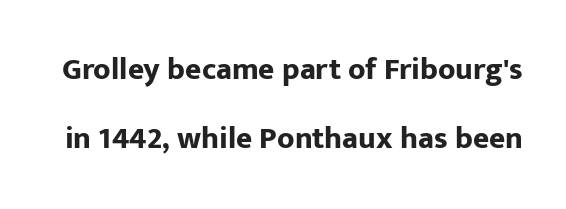
Q: Is the text bold? A: Yes.
Q: Is the text italic (slanted)? A: No, it is upright.
Q: Is the typeface a serif or a sans-serif typeface? A: Sans-serif.
Q: Is the text underlined? A: No.
Q: Is the spacing between letters normal or unusually wide? A: Normal.
Q: Is the spacing between lines tight, normal or loose? A: Loose.
Q: Width (condensed, normal, or wide)? A: Normal.
Q: Stroke contrast? A: Low.
Q: x-height? A: Medium.
Q: Monospaced? A: No.
